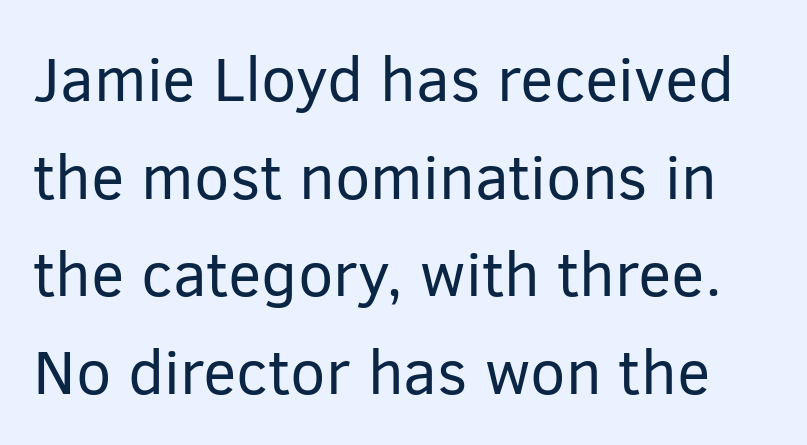
The image shows 63 px regular-weight sans-serif type, upright; set normal line spacing (1.55x), normal letter spacing, not underlined; low stroke contrast and a medium x-height.
